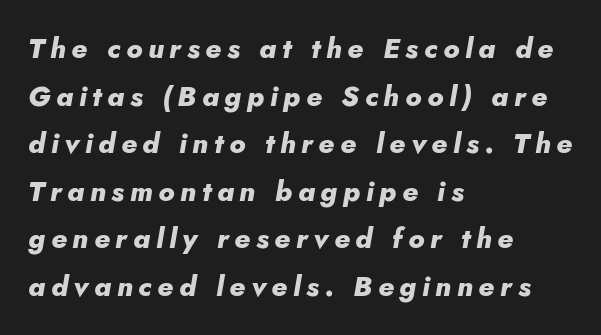
The image shows 28 px heavy type, italic (leaning right); set left-aligned, normal line spacing (1.7x), unusually wide letter spacing (+0.2 em), not underlined; low stroke contrast and a small x-height.
